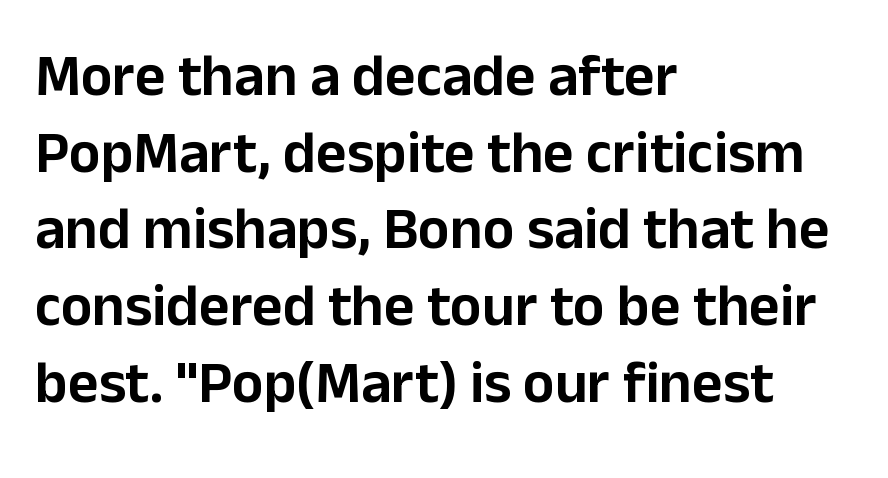
These lines are rendered in a variable-pitch font. The area under the type is left untouched. This rendering uses left alignment, leaving the right contour irregular. Caption: standard tracking, unaltered. Line spacing here is normal. Classification — sans serif.
